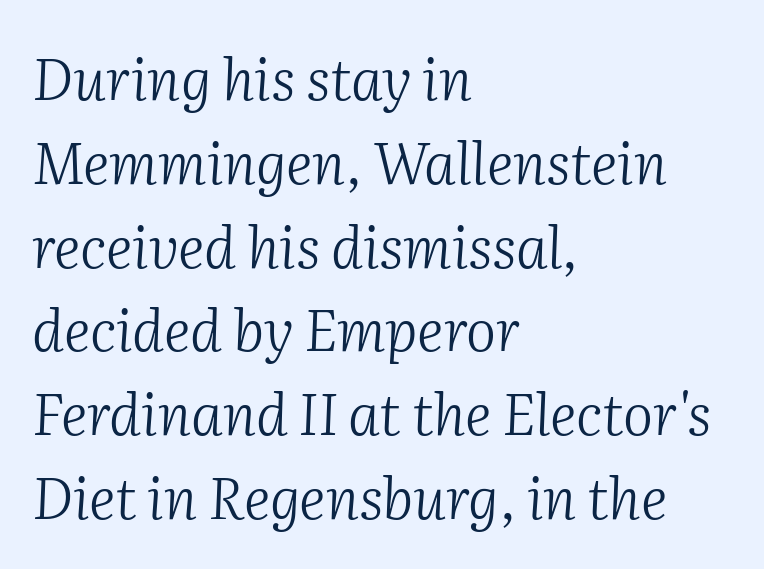
These lines are set flush left with a ragged right edge. This rendering features lettering with no underline. This sample has the flowing, uneven cadence of proportional lettering. The passage shown leans; its letterforms are oblique. Normally led — the rows are evenly, conventionally spaced.
